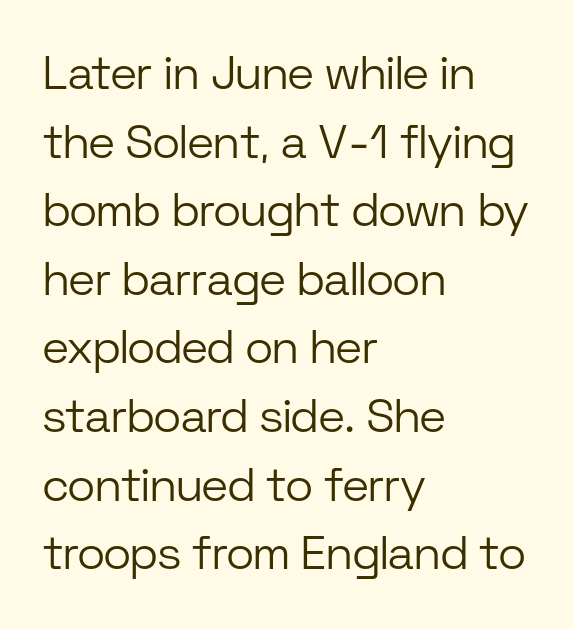
{"serif": "no", "italic": "no", "bold": "no", "weight": "light", "width": "normal", "stroke_contrast": "low", "x_height": "medium", "monospaced": "no", "underline": "no", "align": "left", "line_spacing": "normal", "line_spacing_ratio": 1.46, "letter_spacing": "normal", "letter_spacing_em": 0.0, "glyph_px": 47}
